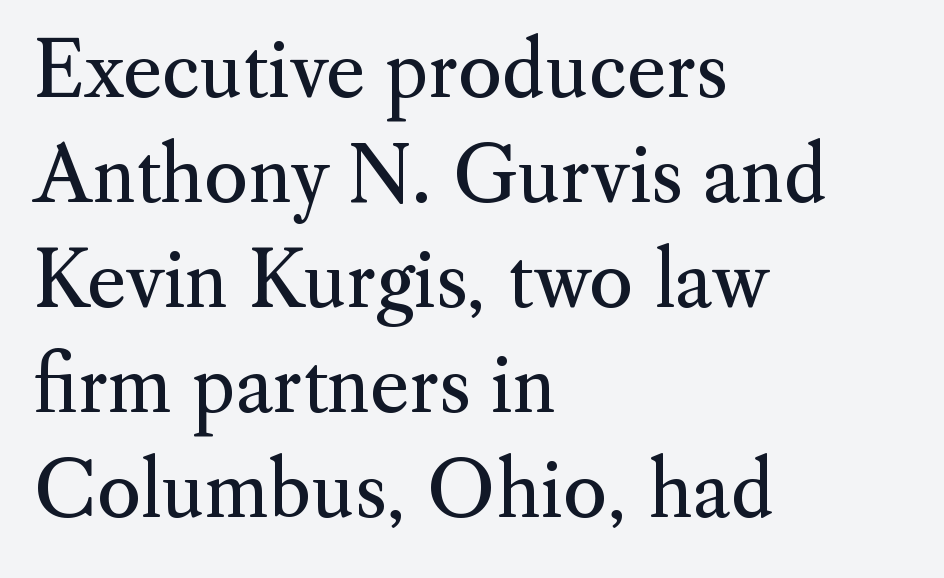
The image shows 75 px regular-weight serif type, upright; set left-aligned, normal line spacing (1.4x), normal letter spacing, not underlined; medium stroke contrast and a small x-height.
